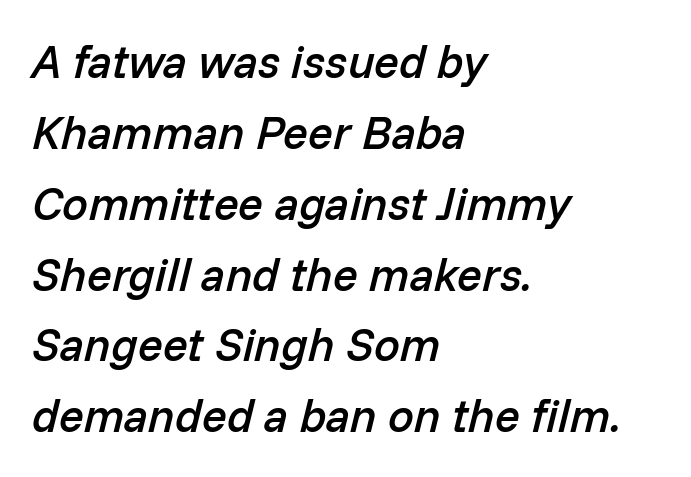
The image shows 46 px semibold type, italic (leaning right); set left-aligned, normal line spacing (1.54x), normal letter spacing, not underlined; low stroke contrast and a medium x-height.
